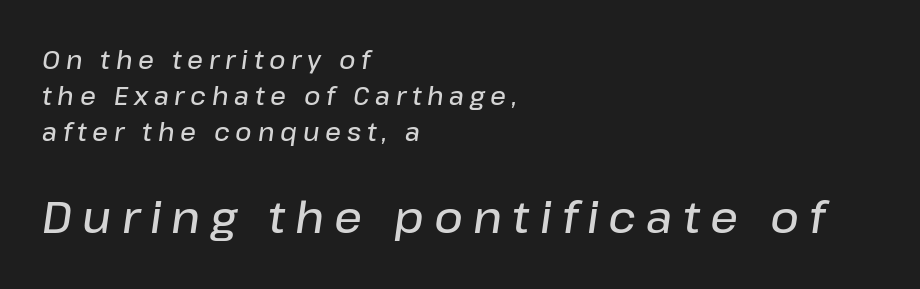
Q: Is the text bold? A: Semi-bold.
Q: Is the text italic (slanted)? A: Yes, it leans right by about 8 degrees.
Q: Is the text underlined? A: No.
Q: How is the paragraph aligned? A: Left-aligned.
Q: Is the spacing between letters normal or unusually wide? A: Unusually wide.
Q: Is the spacing between lines tight, normal or loose? A: Normal.
Q: Which block of text is set in a larger size, the first (top) or the second (bottom)? A: The second (bottom) one.
Q: Width (condensed, normal, or wide)? A: Normal.
Q: Stroke contrast? A: Low.
Q: x-height? A: Medium.
Q: Monospaced? A: No.
